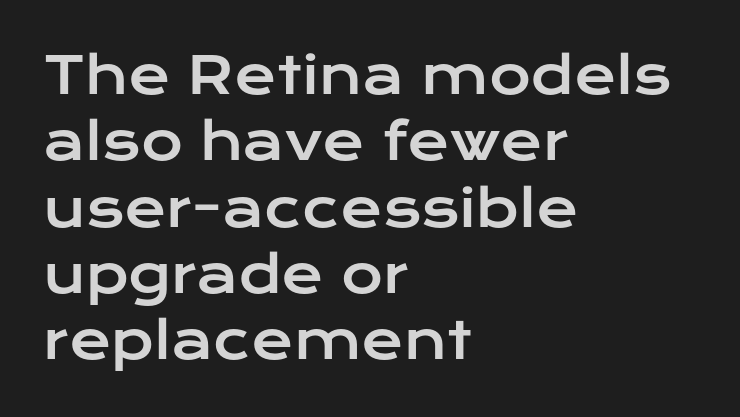
The image shows 51 px wide sans-serif type, upright; set left-aligned, normal line spacing (1.3x), normal letter spacing, not underlined; low stroke contrast and a medium x-height.
